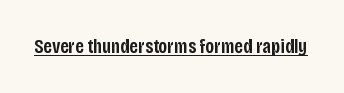
The image shows 20 px text type, upright; set normal letter spacing, underlined.
